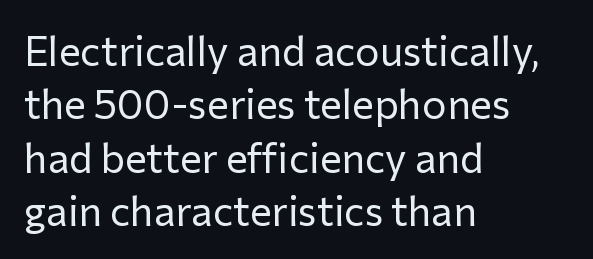
Q: Is the text bold? A: No.
Q: Is the text italic (slanted)? A: No, it is upright.
Q: Is the typeface a serif or a sans-serif typeface? A: Sans-serif.
Q: Is the text underlined? A: No.
Q: How is the paragraph aligned? A: Left-aligned.
Q: Is the spacing between letters normal or unusually wide? A: Normal.
Q: Is the spacing between lines tight, normal or loose? A: Normal.
Q: Width (condensed, normal, or wide)? A: Normal.
Q: Stroke contrast? A: Low.
Q: x-height? A: Medium.
Q: Monospaced? A: No.
